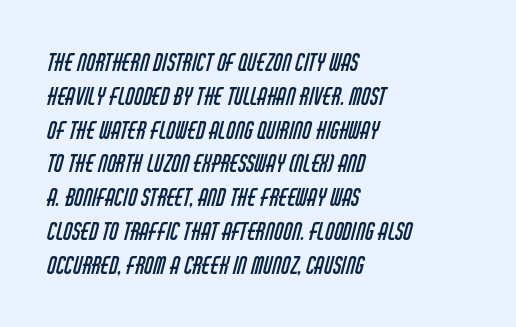
Q: Is the text bold? A: No.
Q: Is the text underlined? A: No.
Q: How is the paragraph aligned? A: Left-aligned.
Q: Is the spacing between letters normal or unusually wide? A: Normal.
Q: Is the spacing between lines tight, normal or loose? A: Normal.
